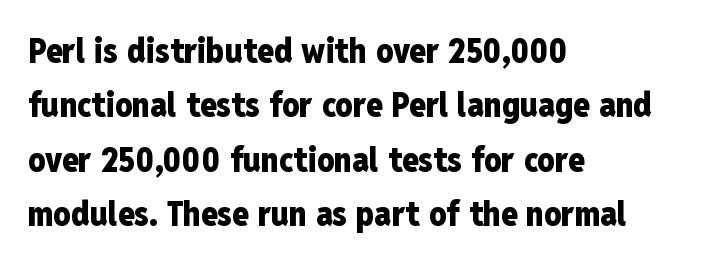
The image shows 34 px heavy, condensed sans-serif type, upright; set left-aligned, normal line spacing (1.6x), normal letter spacing, not underlined; low stroke contrast and a medium x-height.
